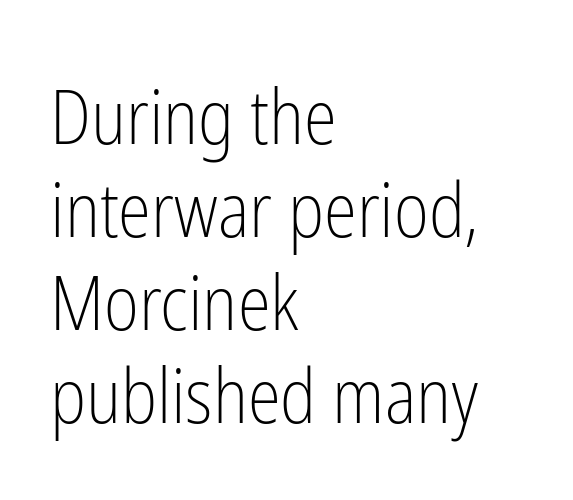
The image shows 75 px light, condensed sans-serif type, upright; set left-aligned, line spacing 1.24x, normal letter spacing, not underlined; low stroke contrast and a medium x-height.
